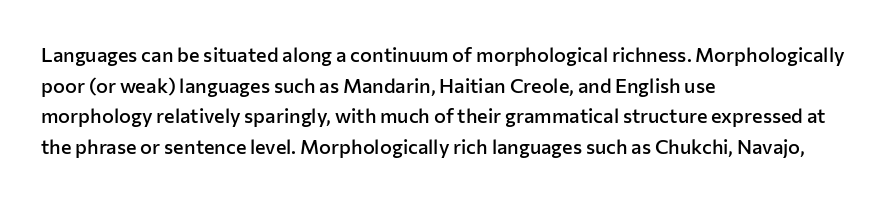
The image shows 20 px text type, upright; set left-aligned, normal line spacing (1.53x), normal letter spacing, not underlined.
